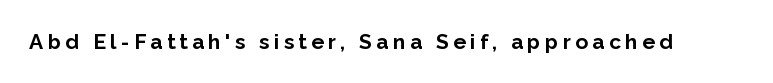
The image shows 21 px bold type, upright; set unusually wide letter spacing (+0.21 em), not underlined.
